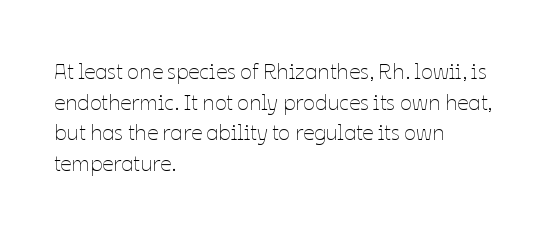
The image shows 22 px text type, upright; set left-aligned, normal line spacing (1.39x), normal letter spacing, not underlined.
